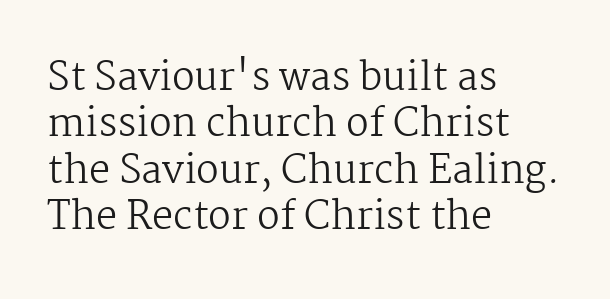
{"serif": "yes", "italic": "no", "bold": "no", "weight": "regular", "width": "normal", "stroke_contrast": "medium", "x_height": "medium", "monospaced": "no", "underline": "no", "align": "left", "line_spacing_ratio": 1.22, "letter_spacing": "normal", "letter_spacing_em": 0.0, "glyph_px": 38}
